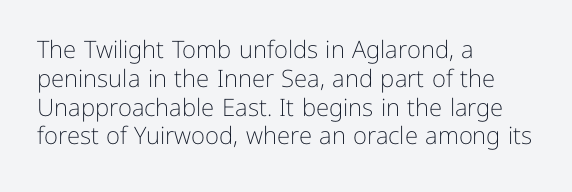
Horizontal alignment here is leftward, the default for most running prose. Is the stroke heavy? The answer is a plain regular-or-lighter. Posture: upright roman. The baseline area is clear. Between one letter and the next there's only the usual sliver of space.
